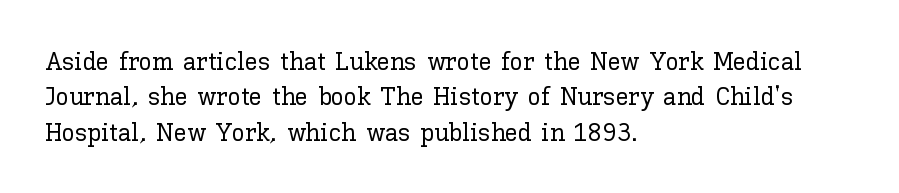
Q: Is the text italic (slanted)? A: No, it is upright.
Q: Is the text underlined? A: No.
Q: How is the paragraph aligned? A: Left-aligned.
Q: Is the spacing between letters normal or unusually wide? A: Normal.
Q: Is the spacing between lines tight, normal or loose? A: Normal.
